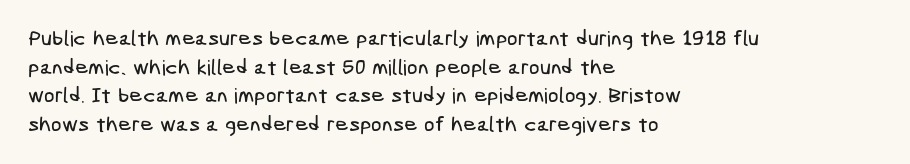
If you drew a ruler down the left edge, every line would touch it. Lines of text with bare space underneath. Regarding leading, the lines here are spaced in the standard way. Standard letterfit; no display-style spreading of the glyphs.
